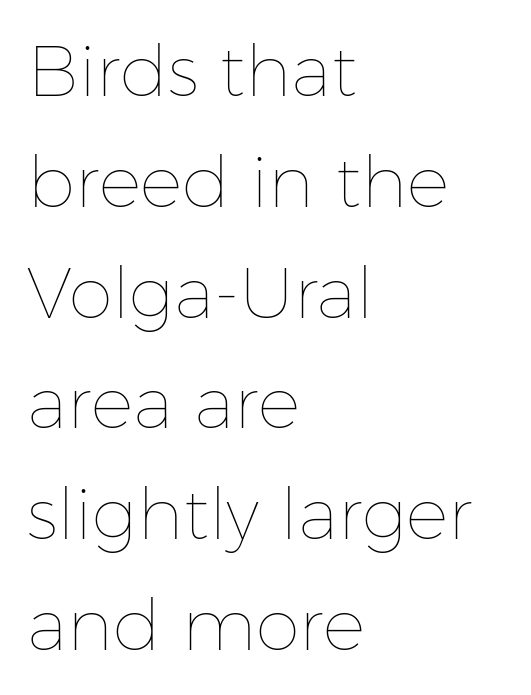
Q: Is the text bold? A: No.
Q: Is the text italic (slanted)? A: No, it is upright.
Q: Is the text underlined? A: No.
Q: How is the paragraph aligned? A: Left-aligned.
Q: Is the spacing between letters normal or unusually wide? A: Normal.
Q: Is the spacing between lines tight, normal or loose? A: Normal.
Q: Width (condensed, normal, or wide)? A: Normal.
Q: Stroke contrast? A: Low.
Q: x-height? A: Medium.
Q: Monospaced? A: No.
